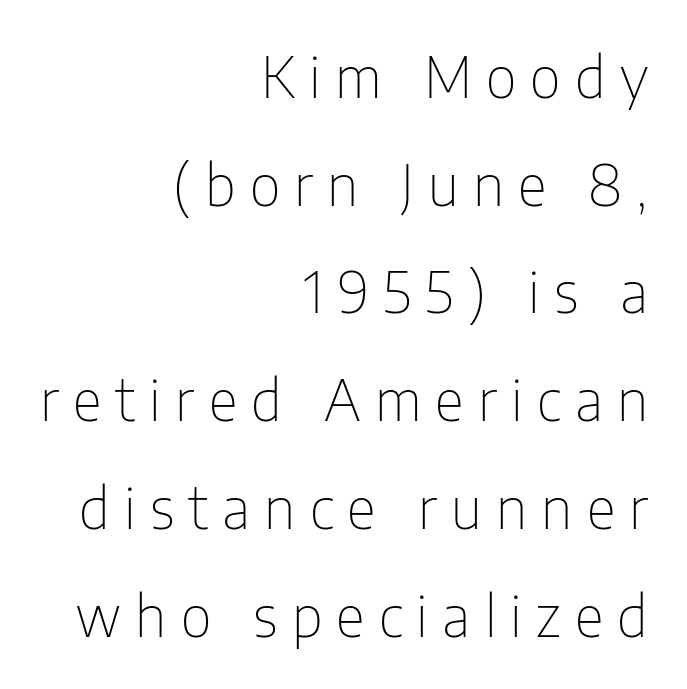
The image shows 57 px thin, condensed sans-serif type, upright; set right-aligned, line spacing 1.89x, unusually wide letter spacing (+0.25 em), not underlined; low stroke contrast and a medium x-height.
